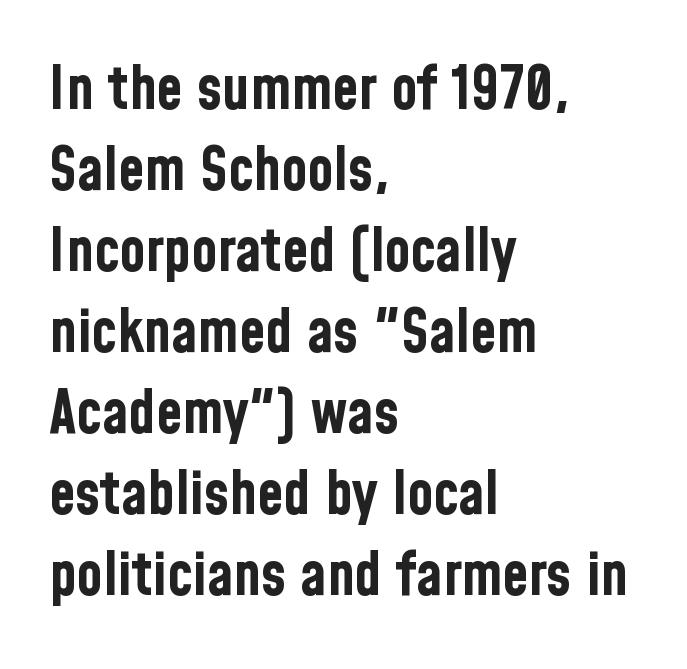
{"serif": "no", "italic": "no", "bold": "yes", "weight": "bold", "width": "condensed", "stroke_contrast": "low", "x_height": "medium", "monospaced": "no", "underline": "no", "align": "left", "line_spacing": "normal", "line_spacing_ratio": 1.35, "letter_spacing": "normal", "letter_spacing_em": 0.0, "glyph_px": 60}
